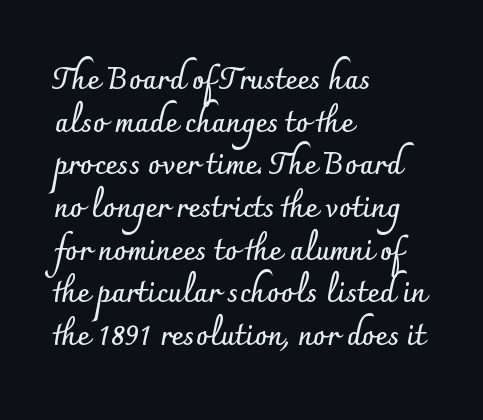
{"serif": "no", "bold": "yes", "weight": "semibold", "width": "normal", "stroke_contrast": "low", "x_height": "small", "monospaced": "no", "underline": "no", "align": "left", "line_spacing": "normal", "line_spacing_ratio": 1.47, "letter_spacing": "normal", "letter_spacing_em": 0.0, "glyph_px": 29}
